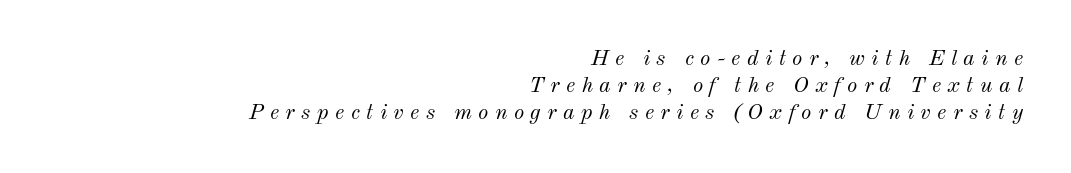
The image shows 22 px text type, italic (leaning right); set right-aligned, line spacing 1.22x, unusually wide letter spacing (+0.29 em), not underlined.
